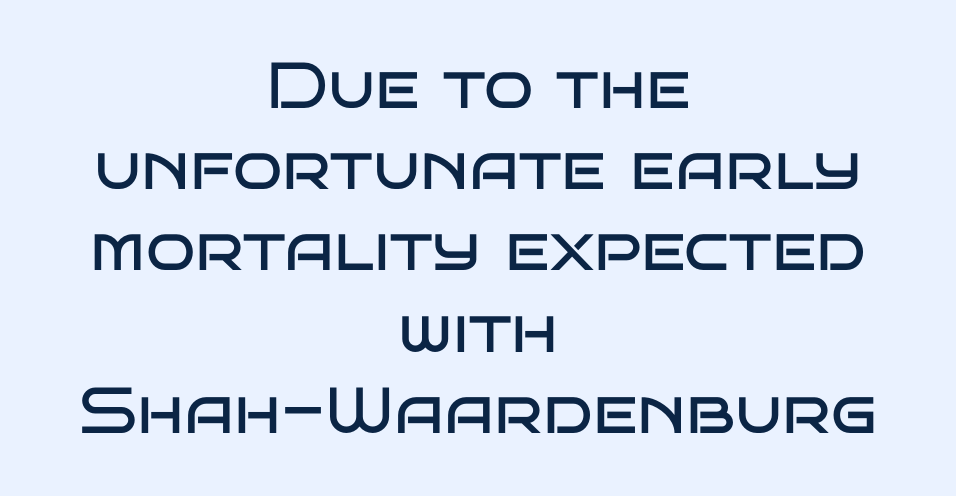
Default kerning and tracking; the words read as compact shapes. The letters advance in unequal steps, a hallmark of proportional type. Vertical strokes here are truly vertical. The typesetting does not lean heavy: it is not bold. The zone under the glyphs is completely vacant. This rendering uses center alignment, leaving both contours irregular but symmetric.
